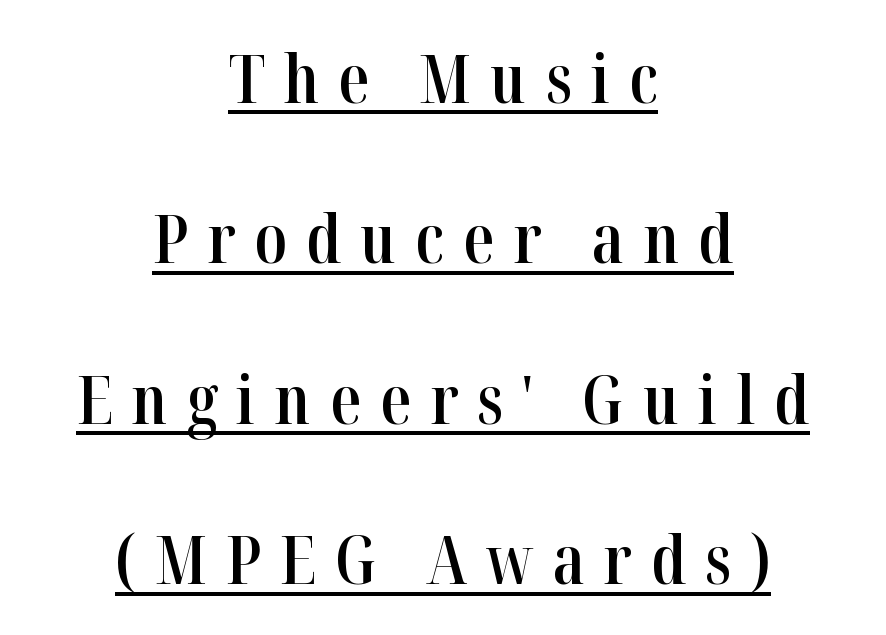
Ordinary non-slanted type is in use. The paragraph has two soft edges and a firm central axis. The passage shown is typed in a proportional face where columns would drift. This is underlined copy, the kind a proofreader might mark for attention. Loose tracking; the words dissolve into strings of separated letters.
